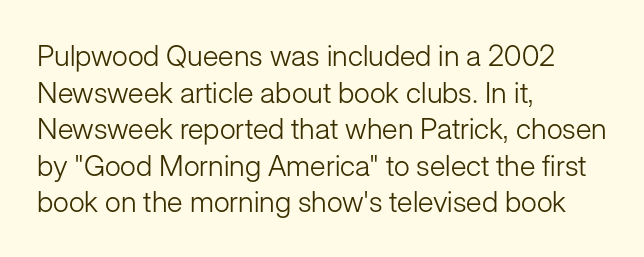
{"serif": "no", "italic": "no", "bold": "no", "weight": "light", "width": "normal", "stroke_contrast": "low", "x_height": "medium", "monospaced": "no", "underline": "no", "align": "left", "line_spacing": "normal", "line_spacing_ratio": 1.26, "letter_spacing": "normal", "letter_spacing_em": 0.0, "glyph_px": 29}
